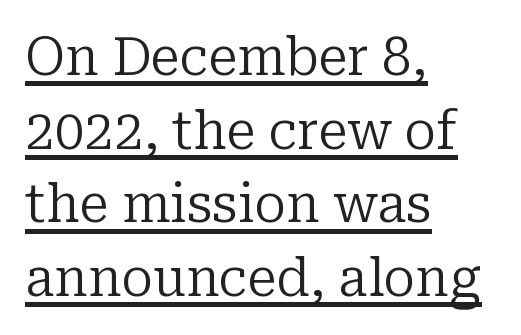
The image shows 53 px regular-weight serif type, upright; set left-aligned, normal line spacing (1.39x), normal letter spacing, underlined; low stroke contrast and a medium x-height.
